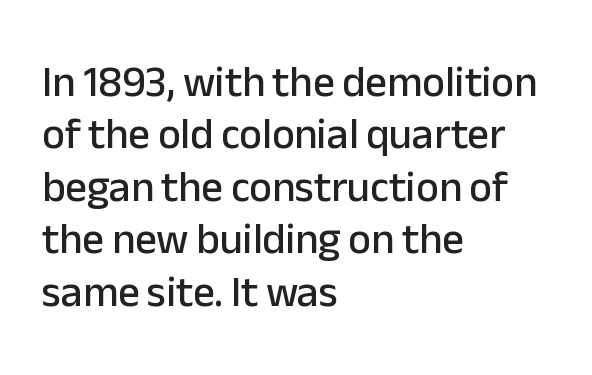
The image shows 43 px sans-serif type, upright; set left-aligned, line spacing 1.22x, normal letter spacing, not underlined; low stroke contrast and a medium x-height.
